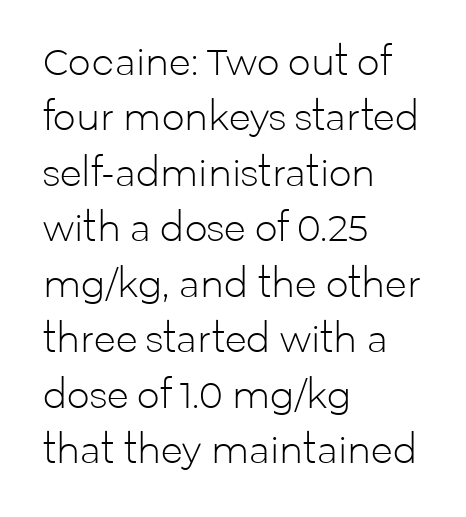
The glyphs are unaccompanied by any horizontal stroke below them. The letters stand straight up with perfectly vertical stems. Short note: letters normally spaced. Alignment: flush left. You could not count columns in this text — the font is proportionally spaced. Typographically, this falls in the sans-serif category.
